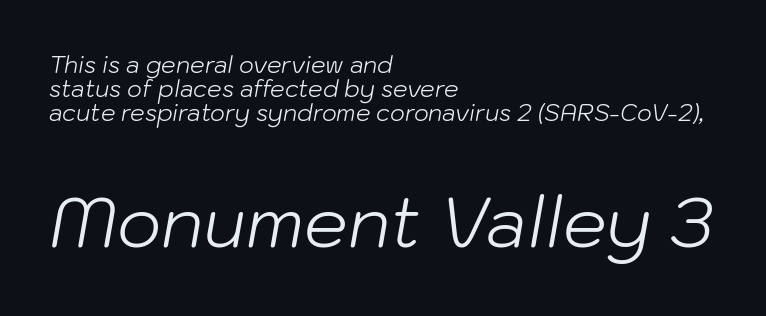
The image shows 69 px light type, italic (leaning right); set left-aligned, tight line spacing (1.04x), normal letter spacing, not underlined; the second (bottom) block is 3.0x larger; low stroke contrast and a medium x-height.
